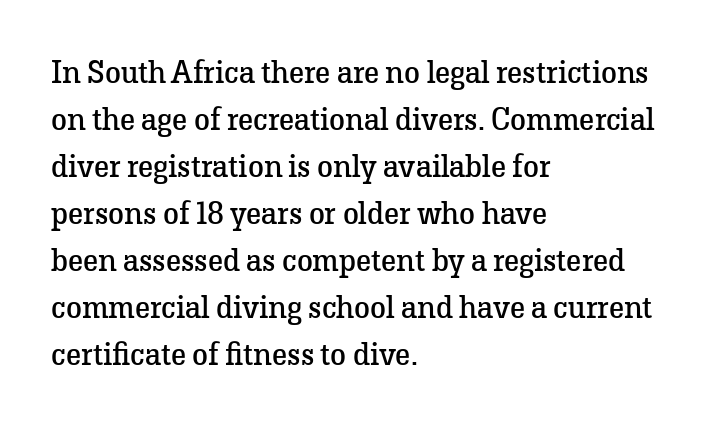
Q: Is the text bold? A: No.
Q: Is the text italic (slanted)? A: No, it is upright.
Q: Is the typeface a serif or a sans-serif typeface? A: Serif.
Q: Is the text underlined? A: No.
Q: How is the paragraph aligned? A: Left-aligned.
Q: Is the spacing between letters normal or unusually wide? A: Normal.
Q: Is the spacing between lines tight, normal or loose? A: Normal.
Q: Width (condensed, normal, or wide)? A: Normal.
Q: Stroke contrast? A: Low.
Q: x-height? A: Medium.
Q: Monospaced? A: No.
